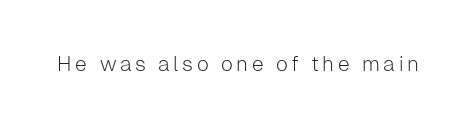
Q: Is the text bold? A: No.
Q: Is the text italic (slanted)? A: No, it is upright.
Q: Is the text underlined? A: No.
